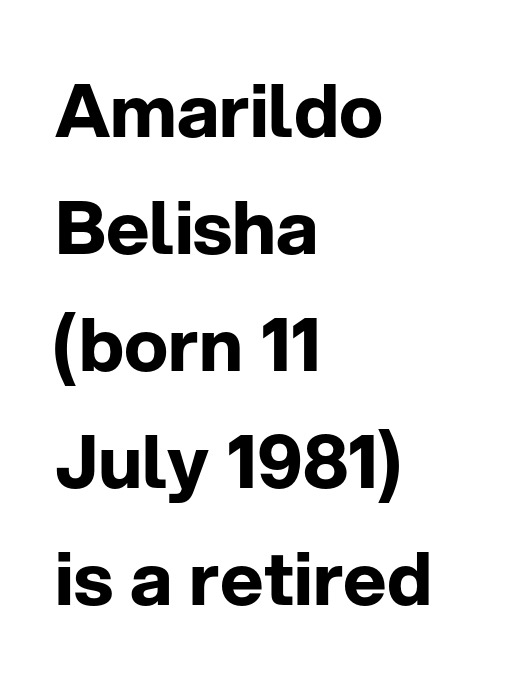
{"serif": "no", "italic": "no", "bold": "yes", "weight": "bold", "width": "normal", "stroke_contrast": "low", "x_height": "medium", "monospaced": "no", "underline": "no", "align": "left", "line_spacing": "normal", "line_spacing_ratio": 1.58, "letter_spacing": "normal", "letter_spacing_em": 0.0, "glyph_px": 74}
